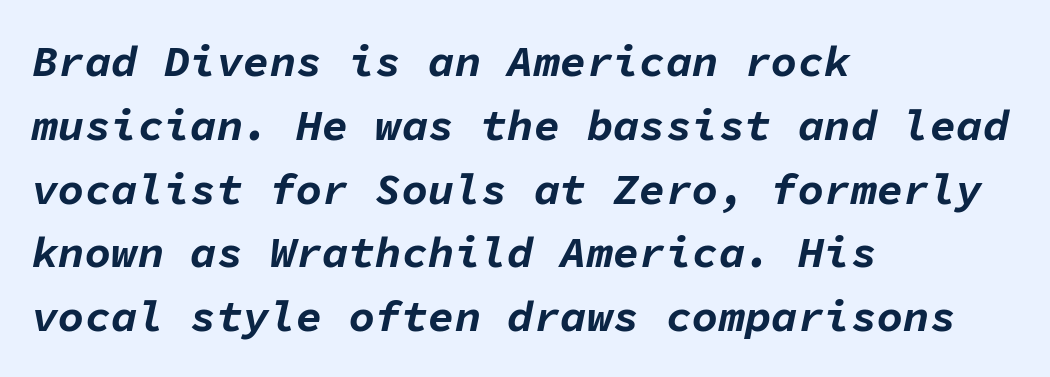
Evenly set lines give the paragraph a standard silhouette. Looks like terminal output: every glyph gets an equal slot. The font's italic variant was chosen for this text. These lines stack with their left ends in a neat column.
